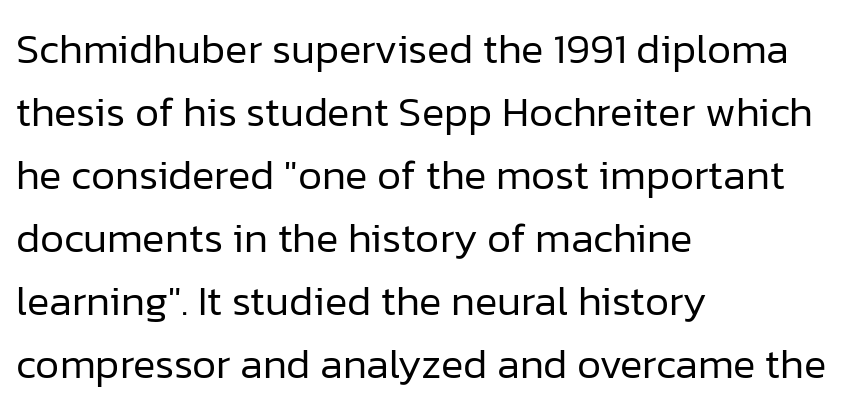
The image shows 42 px regular-weight sans-serif type, upright; set left-aligned, normal line spacing (1.5x), normal letter spacing, not underlined; low stroke contrast and a medium x-height.
